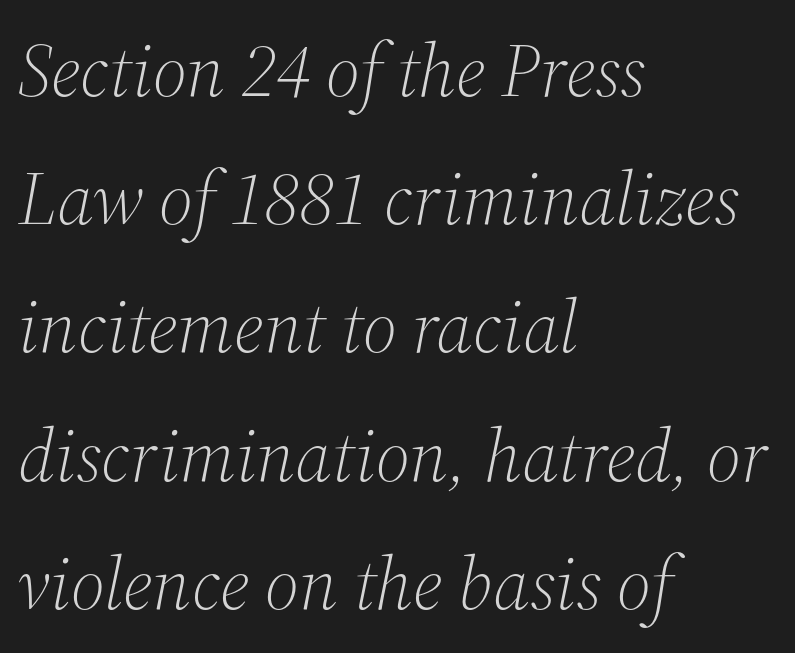
The text carries the slant typical of an italic or oblique font. These lines stack with their left ends in a neat column. Any mark beneath the type? The region is blank. Vertical stems look standard width or narrower in stroke. A typesetter would call this proportional, since set widths differ per character. A typesetter would label this face a serif.
